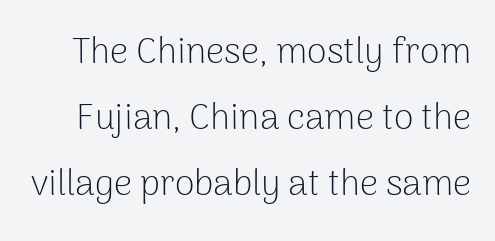
This rendering employs a face without finishing strokes, i.e., a sans-serif. Here the glyphs are tracked normally, forming tight word shapes. Decoration check: the copy has no underline. Character widths vary here, with narrow letters taking less room than wide ones. No heavy texture on the line: the type isn't bold.
